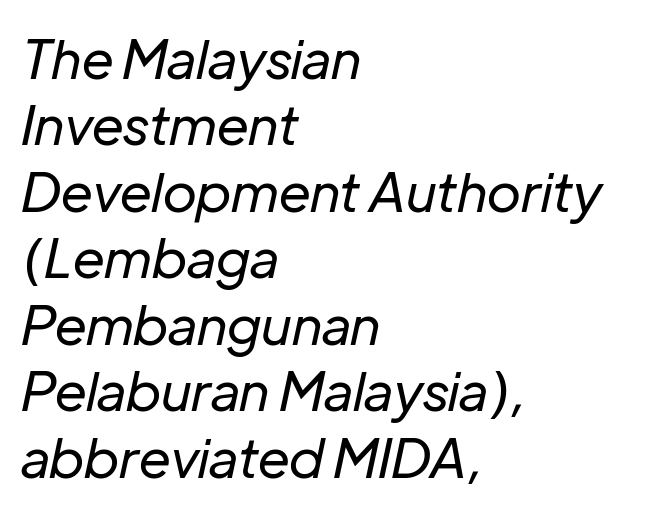
Type without underlining. Letters have the restrained weight of plain body copy at most. Line beginnings align vertically; line endings do not. These lines were composed using italics. The rendering uses natural spacing where letterforms have individual widths. Observe the ordinary spacing: letters are neighbours, not strangers.
